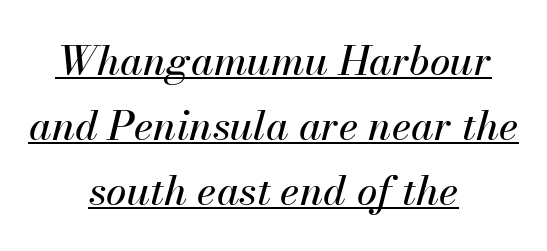
{"italic": "yes", "lean": "right", "slant_degrees": 13, "width": "normal", "stroke_contrast": "medium", "x_height": "small", "monospaced": "no", "underline": "yes", "align": "center", "line_spacing": "normal", "line_spacing_ratio": 1.59, "letter_spacing": "normal", "letter_spacing_em": 0.0, "glyph_px": 41}
